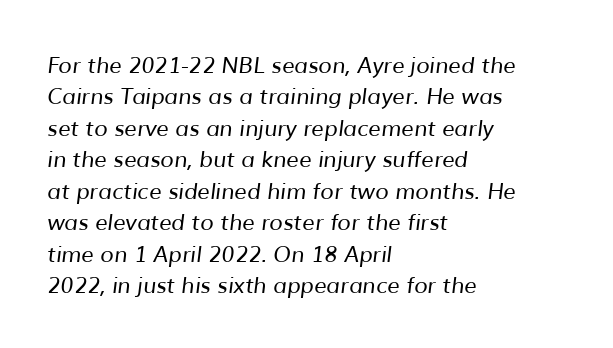
The image shows 22 px text type; set left-aligned, normal line spacing (1.43x), normal letter spacing, not underlined.
